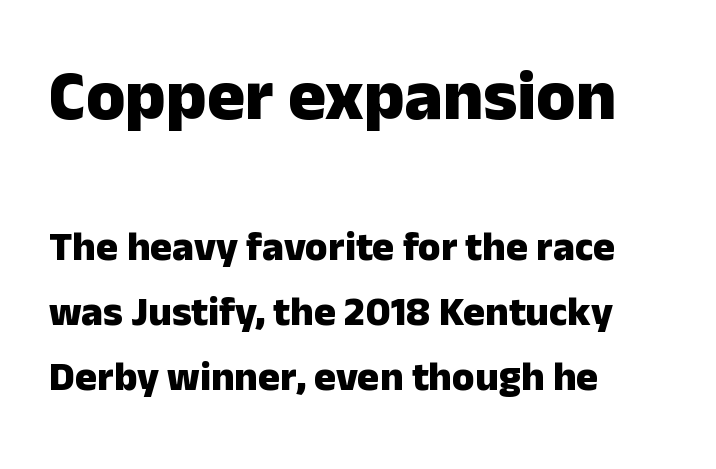
Words float on clear page, feet unadorned. Each letter's strokes conclude bluntly, with no projecting serifs. This is heavy type, rendered in bold. Is there any slant? The stems are plumb.
